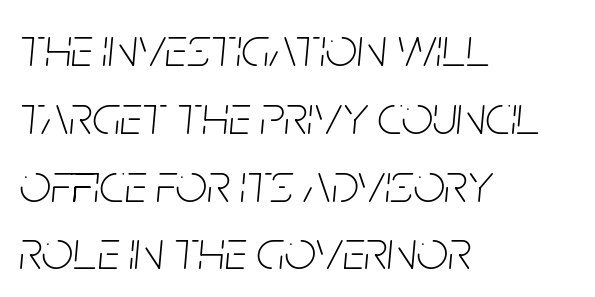
Q: Is the text bold? A: No.
Q: Is the text italic (slanted)? A: Yes, it leans right by about 5 degrees.
Q: Is the text underlined? A: No.
Q: How is the paragraph aligned? A: Left-aligned.
Q: Is the spacing between letters normal or unusually wide? A: Normal.
Q: Width (condensed, normal, or wide)? A: Condensed.
Q: Stroke contrast? A: Low.
Q: x-height? A: Large.
Q: Monospaced? A: No.
